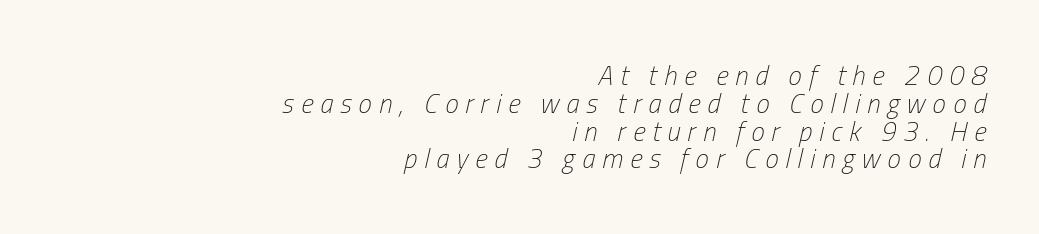
The image shows 27 px text type, italic (leaning right); set right-aligned, tight line spacing (1.03x), unusually wide letter spacing (+0.26 em), not underlined.
